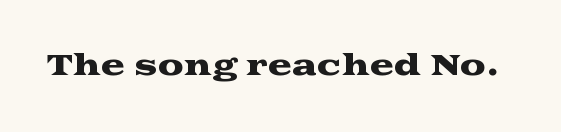
The image shows 29 px wide serif type, upright; set normal letter spacing, not underlined; medium stroke contrast and a medium x-height.
